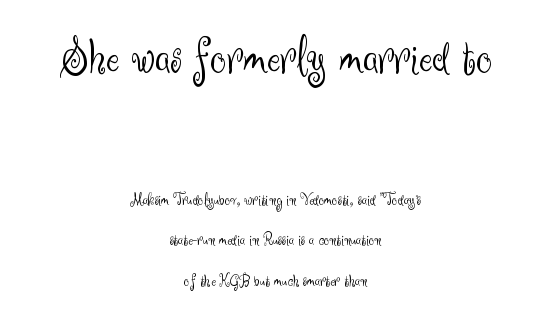
Do the characters align in a grid? No, the font is proportional. Unlike a traditional serif, this face leaves its strokes unadorned. The vertical gap from one line to the next is large. Every character sits straight up, as roman type does.
